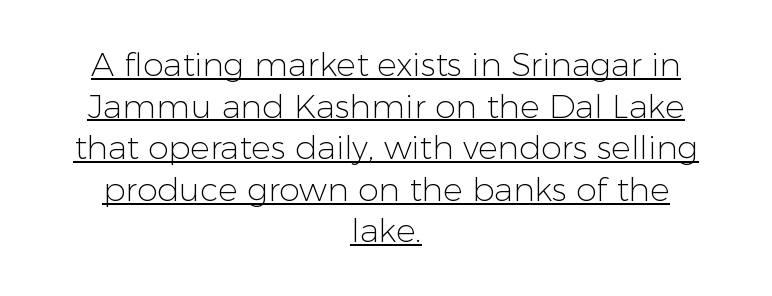
The image shows 33 px light sans-serif type, upright; set centered, normal line spacing (1.26x), normal letter spacing, underlined; low stroke contrast and a medium x-height.
